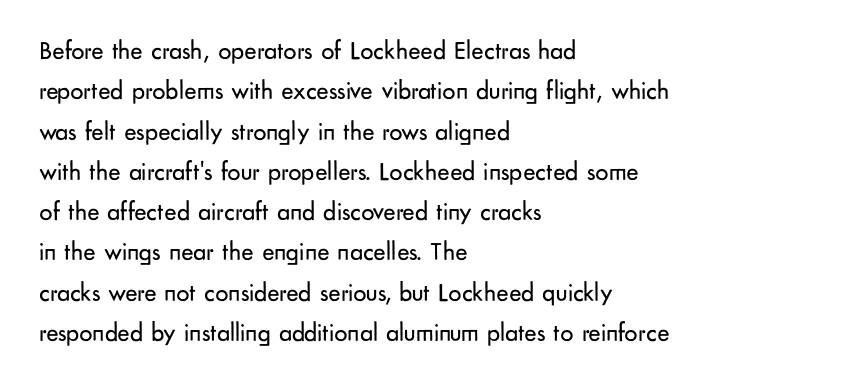
Check the space under the baseline: it is left empty. The type sits square on the baseline with zero lean. Line spacing here is normal. Casual observation: everything's shoved over to the left. Honestly, the letter spacing is just normal — you wouldn't notice it.
